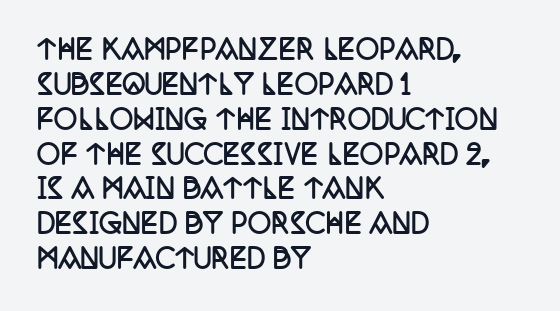
The baseline area is clear. The lines in this sample share a left origin and differ only in where they stop. The type is set solid horizontally, with unmodified tracking. Compared with typical paragraphs, the rows here are spaced about the same. Thick stems and heavy bowls — unmistakably bold. Ascenders rise straight up at ninety degrees.
